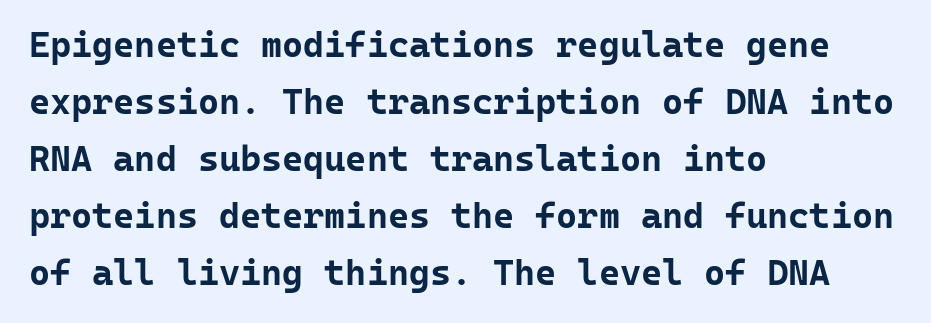
How heavy is the stroke? Heavy — this is a bold. Horizontally, the lines are justified to the leading edge only. Look at the bottom of the vertical strokes: they stop flat, with no serifs. Quick note: not italic, upright. Students, observe: this is what conventionally led text looks like. The passage shown is typed in a monospace face where columns stay perfectly aligned.
